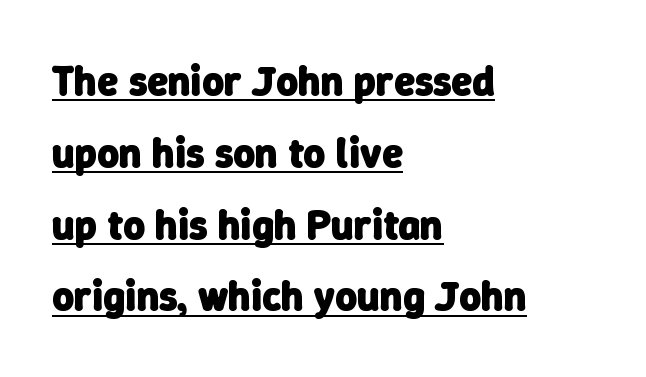
{"serif": "no", "bold": "yes", "weight": "heavy", "width": "normal", "stroke_contrast": "low", "x_height": "medium", "monospaced": "no", "underline": "yes", "align": "left", "line_spacing_ratio": 1.71, "letter_spacing": "normal", "letter_spacing_em": 0.0, "glyph_px": 42}
